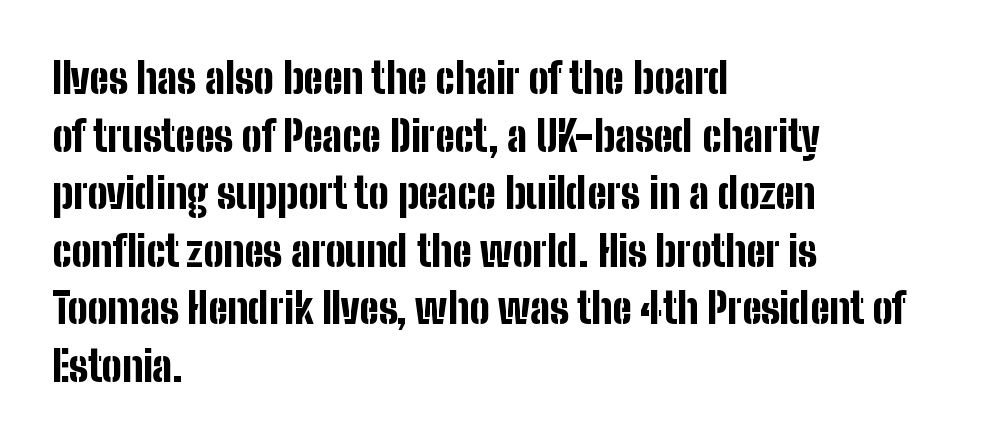
Q: Is the text bold? A: Yes.
Q: Is the text italic (slanted)? A: No, it is upright.
Q: Is the typeface a serif or a sans-serif typeface? A: Sans-serif.
Q: Is the text underlined? A: No.
Q: How is the paragraph aligned? A: Left-aligned.
Q: Is the spacing between letters normal or unusually wide? A: Normal.
Q: Is the spacing between lines tight, normal or loose? A: Normal.
Q: Width (condensed, normal, or wide)? A: Condensed.
Q: Stroke contrast? A: Low.
Q: x-height? A: Medium.
Q: Monospaced? A: No.
